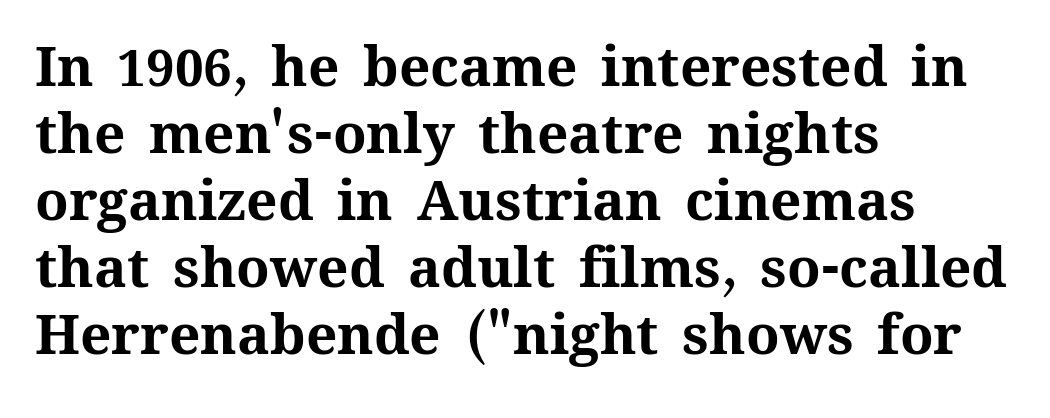
Is this a fixed-width face? No — the glyphs have proportional, varying widths. The strokes are fattened all the way to bold. Between one letter and the next there's only the usual sliver of space. Unmarked baselines from the first word to the last. Posture: vertical. The typesetter chose a ragged-right arrangement here.
